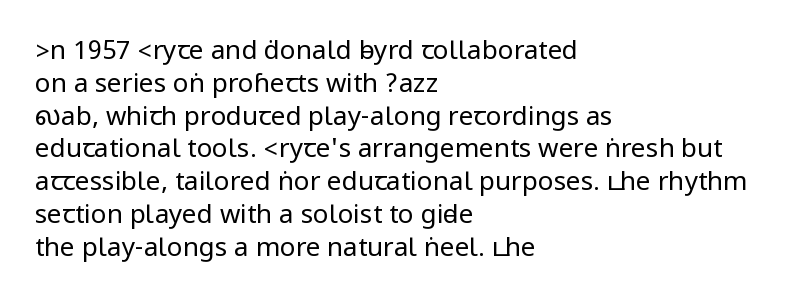
{"italic": "no", "bold": "no", "underline": "no", "align": "left", "line_spacing": "normal", "line_spacing_ratio": 1.26, "letter_spacing": "normal", "letter_spacing_em": 0.0, "glyph_px": 26}
